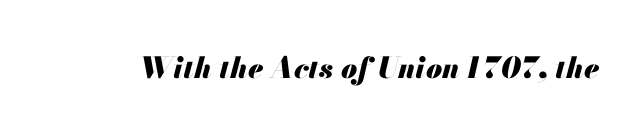
Q: Is the text bold? A: Yes.
Q: Is the text italic (slanted)? A: Yes, it leans right by about 13 degrees.
Q: Is the text underlined? A: No.
Q: Is the spacing between letters normal or unusually wide? A: Normal.
Q: Width (condensed, normal, or wide)? A: Normal.
Q: Stroke contrast? A: Medium.
Q: x-height? A: Small.
Q: Monospaced? A: No.
